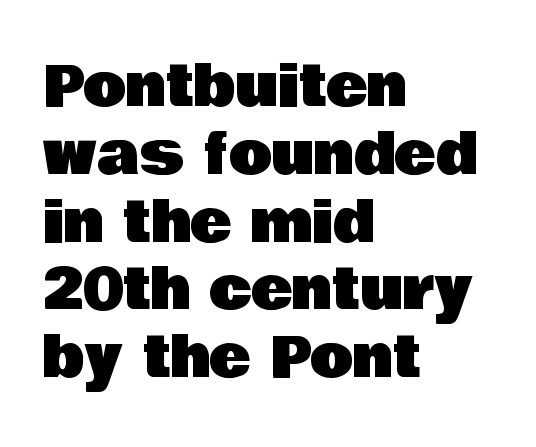
The image shows 56 px sans-serif type, upright; set left-aligned, line spacing 1.21x, normal letter spacing, not underlined; low stroke contrast and a large x-height.
